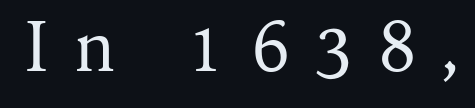
Q: Is the text bold? A: No.
Q: Is the text italic (slanted)? A: No, it is upright.
Q: Is the typeface a serif or a sans-serif typeface? A: Serif.
Q: Is the text underlined? A: No.
Q: Is the spacing between letters normal or unusually wide? A: Unusually wide.
Q: Width (condensed, normal, or wide)? A: Normal.
Q: Stroke contrast? A: Medium.
Q: x-height? A: Medium.
Q: Monospaced? A: No.
